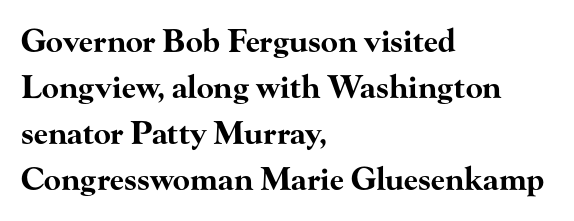
{"serif": "yes", "italic": "no", "bold": "yes", "weight": "bold", "width": "wide", "stroke_contrast": "high", "x_height": "small", "monospaced": "no", "underline": "no", "align": "left", "line_spacing": "normal", "line_spacing_ratio": 1.48, "letter_spacing": "normal", "letter_spacing_em": 0.0, "glyph_px": 31}
